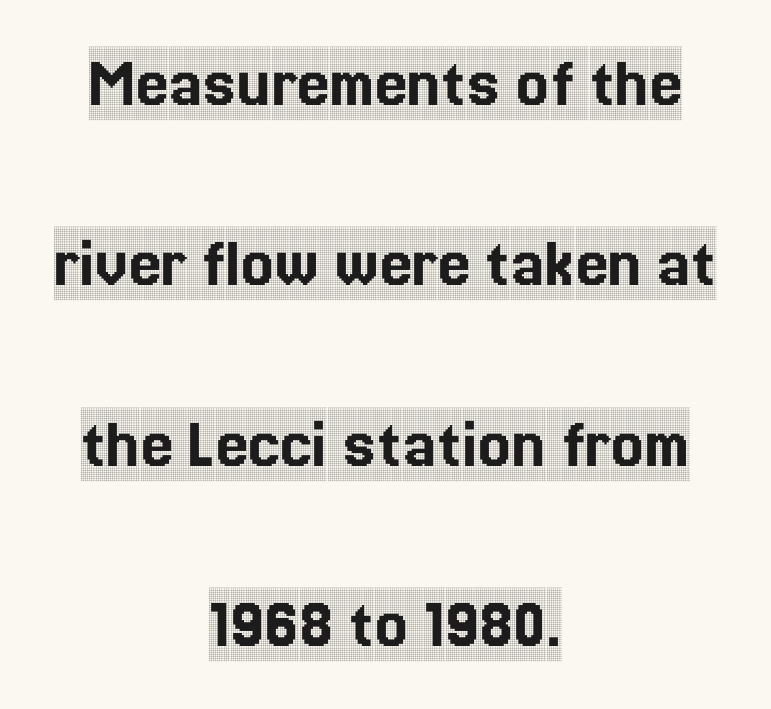
{"serif": "yes", "italic": "no", "width": "condensed", "x_height": "large", "monospaced": "no", "underline": "no", "align": "center", "line_spacing": "loose", "line_spacing_ratio": 2.47, "letter_spacing": "normal", "letter_spacing_em": 0.0, "glyph_px": 73}
